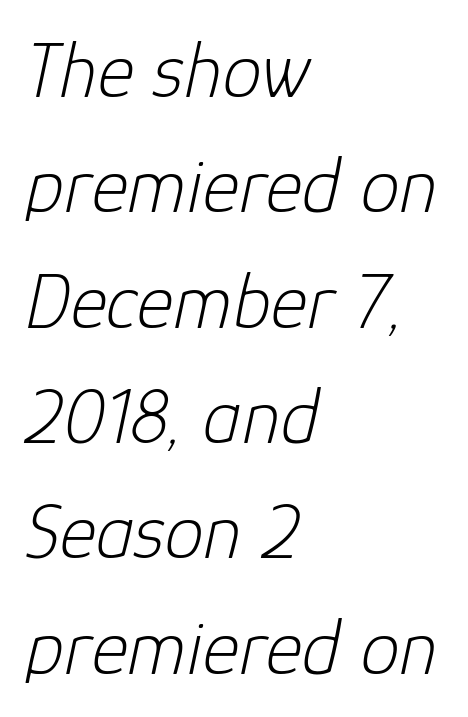
Q: Is the text bold? A: No.
Q: Is the text italic (slanted)? A: Yes, it leans right by about 12 degrees.
Q: Is the text underlined? A: No.
Q: How is the paragraph aligned? A: Left-aligned.
Q: Is the spacing between letters normal or unusually wide? A: Normal.
Q: Is the spacing between lines tight, normal or loose? A: Normal.
Q: Width (condensed, normal, or wide)? A: Normal.
Q: Stroke contrast? A: Low.
Q: x-height? A: Medium.
Q: Monospaced? A: No.
